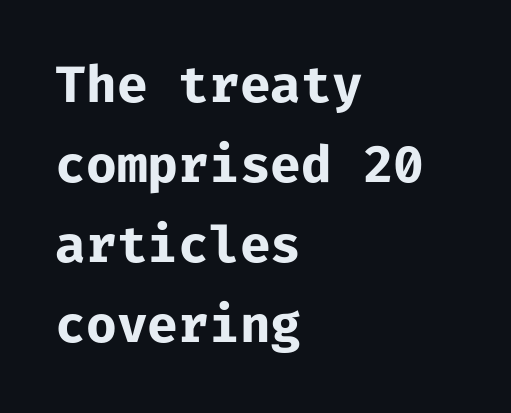
Honestly, the row spacing looks completely unremarkable. Underline: absent. A typesetter would label this face a sans. The gaps between neighbouring characters are ordinary and unremarkable. Left-aligned paragraph, ragged on the right. Here the designer chose a console-style face with uniform glyph widths.
